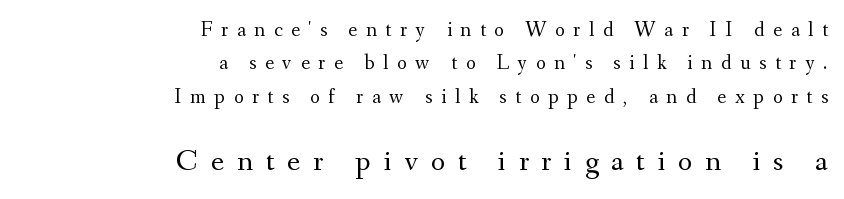
Q: Is the text bold? A: No.
Q: Is the text italic (slanted)? A: No, it is upright.
Q: Is the typeface a serif or a sans-serif typeface? A: Serif.
Q: Is the text underlined? A: No.
Q: How is the paragraph aligned? A: Right-aligned.
Q: Is the spacing between letters normal or unusually wide? A: Unusually wide.
Q: Is the spacing between lines tight, normal or loose? A: Normal.
Q: Which block of text is set in a larger size, the first (top) or the second (bottom)? A: The second (bottom) one.
Q: Width (condensed, normal, or wide)? A: Normal.
Q: Stroke contrast? A: Medium.
Q: x-height? A: Small.
Q: Monospaced? A: No.
